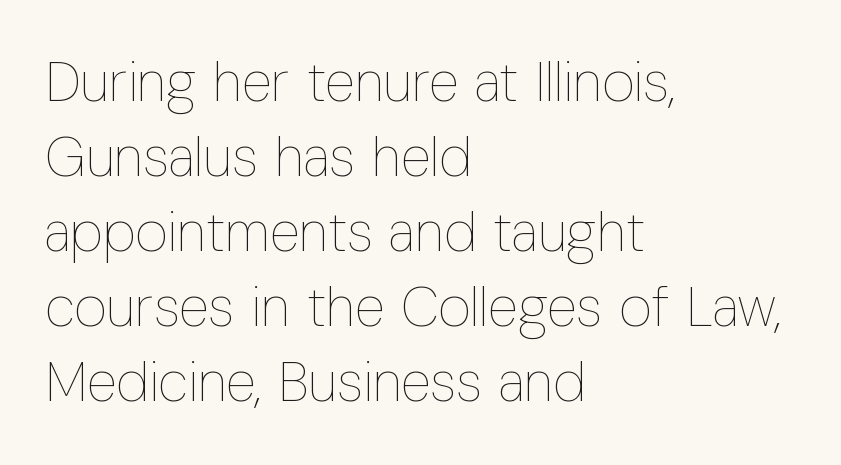
Unbolded letterforms with no extra heft. A student would call this left alignment; a typographer would say flush left, rag right. Every character sits straight up, as roman type does. Rule under the text: the space is simply empty.
